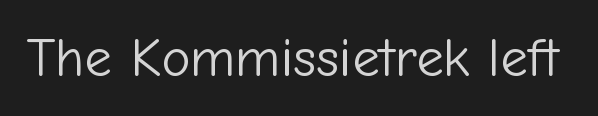
Q: Is the text bold? A: No.
Q: Is the text italic (slanted)? A: No, it is upright.
Q: Is the typeface a serif or a sans-serif typeface? A: Sans-serif.
Q: Is the text underlined? A: No.
Q: Is the spacing between letters normal or unusually wide? A: Normal.
Q: Width (condensed, normal, or wide)? A: Normal.
Q: Stroke contrast? A: Low.
Q: x-height? A: Medium.
Q: Monospaced? A: No.
